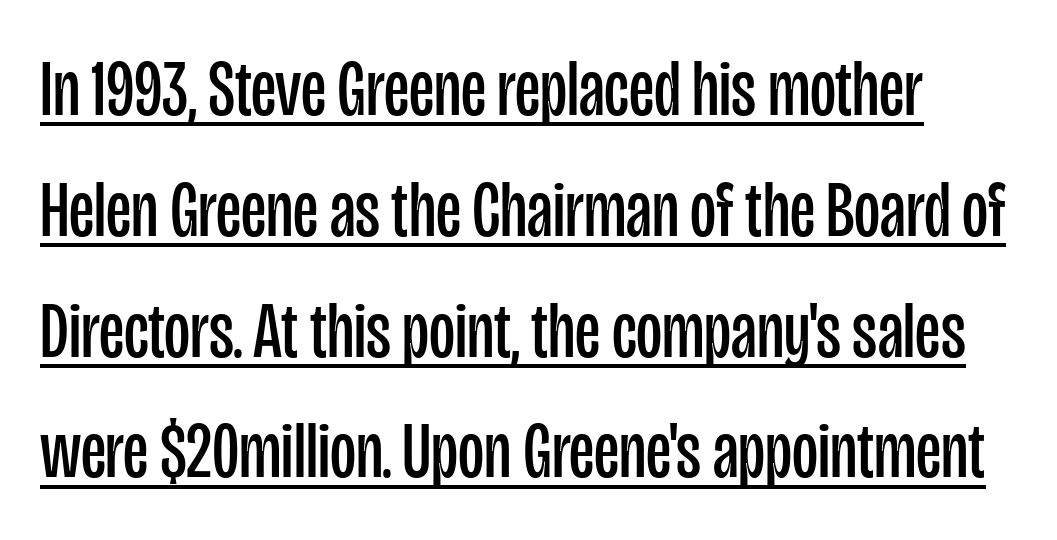
How are the letters spaced? Ordinarily, with no added tracking. Every character sits straight up, as roman type does. The rendering shows plain stroke endings on the letterforms — a sans-serif design. Do the characters align in a grid? No, the font is proportional. Leading matches the norm, producing a regular column.
